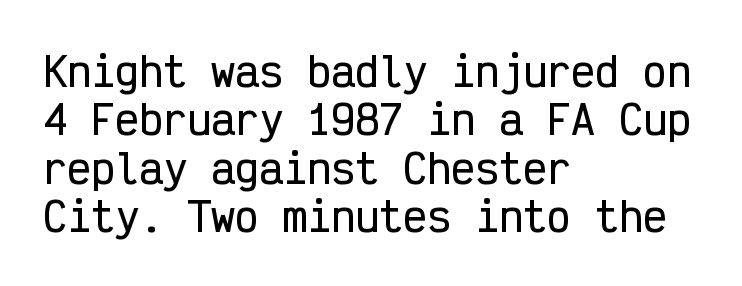
The image shows 40 px condensed sans-serif type, upright, monospaced; set left-aligned, line spacing 1.21x, normal letter spacing, not underlined; low stroke contrast and a medium x-height.
